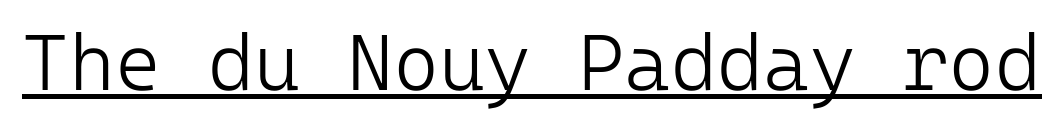
{"serif": "no", "italic": "no", "bold": "no", "weight": "light", "width": "normal", "stroke_contrast": "low", "x_height": "medium", "underline": "yes", "letter_spacing": "normal", "letter_spacing_em": 0.0, "glyph_px": 79}
